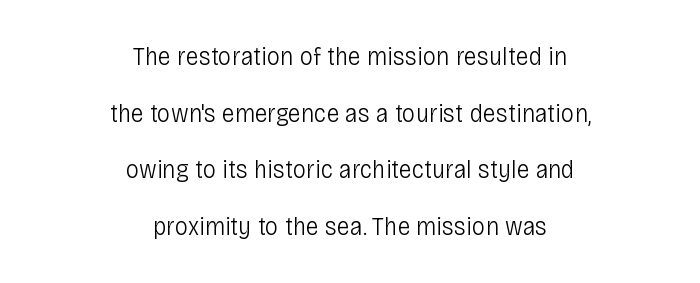
The image shows 27 px text type, upright; set centered, loose line spacing (2.1x), normal letter spacing, not underlined.
